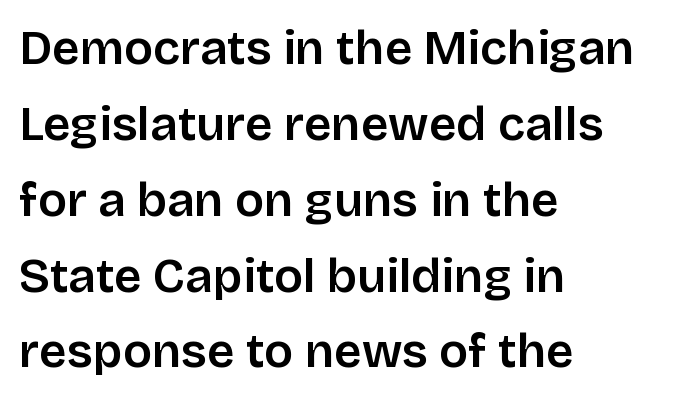
These lines are composed in type without serifs. Rule under the text: the space is simply empty. Compared with typical paragraphs, the rows here are spaced about the same. Note the varied advance widths — an 'i' is clearly narrower than an 'm'. Visually the block forms a straight wall on the left and a jagged coastline on the right.
